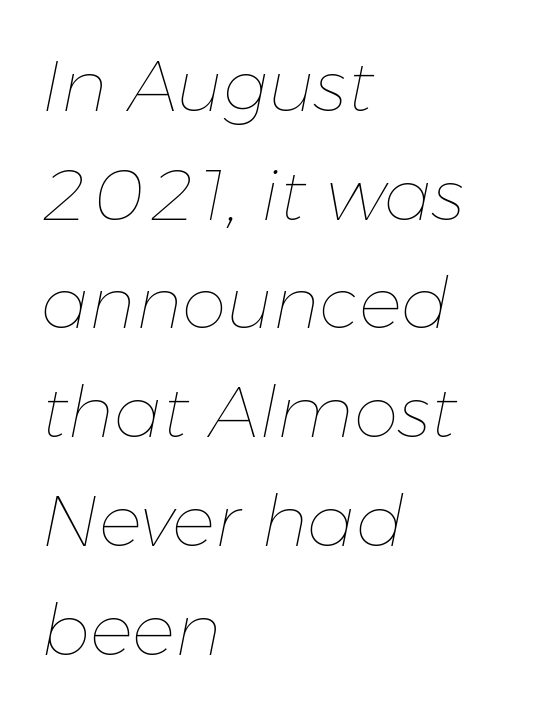
The image shows 72 px thin type, italic (leaning right); set left-aligned, normal line spacing (1.51x), normal letter spacing, not underlined; low stroke contrast and a medium x-height.
